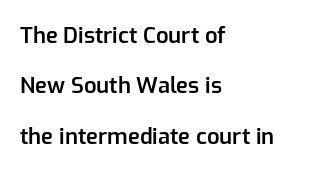
{"italic": "no", "bold": "semi", "underline": "no", "align": "left", "line_spacing": "loose", "line_spacing_ratio": 2.29, "letter_spacing": "normal", "letter_spacing_em": 0.0, "glyph_px": 22}
